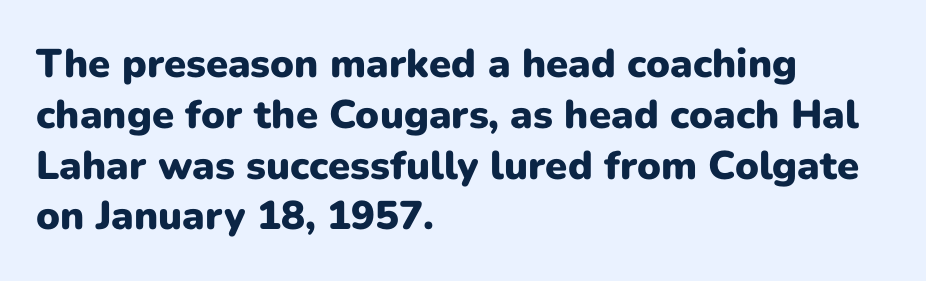
Typeset ragged right — the left edge is the straight one. How are the letters spaced? Ordinarily, with no added tracking. The glyphs are unaccompanied by any horizontal stroke below them. How heavy is the stroke? Heavy — this is a bold.
